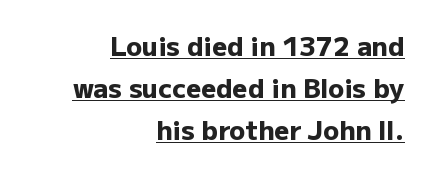
{"italic": "no", "bold": "yes", "underline": "yes", "align": "right", "line_spacing": "normal", "line_spacing_ratio": 1.61, "letter_spacing": "normal", "letter_spacing_em": 0.0, "glyph_px": 26}
